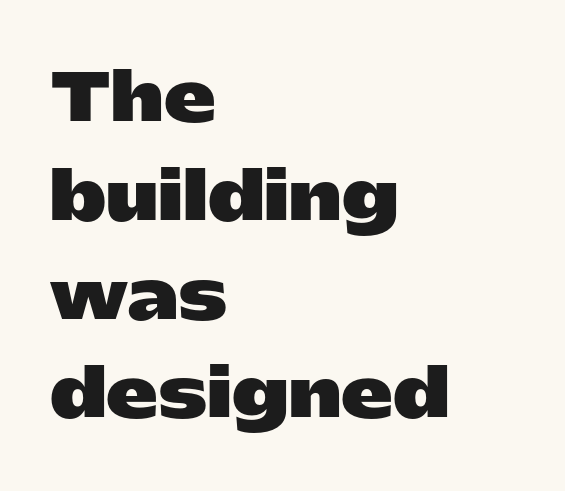
{"serif": "no", "italic": "no", "bold": "yes", "weight": "heavy", "width": "wide", "stroke_contrast": "low", "x_height": "medium", "monospaced": "no", "underline": "no", "align": "left", "line_spacing": "normal", "line_spacing_ratio": 1.52, "letter_spacing": "normal", "letter_spacing_em": 0.0, "glyph_px": 65}
